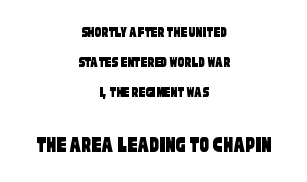
The image shows 24 px text type; set centered, line spacing 1.86x, normal letter spacing, not underlined; the second (bottom) block is 1.5x larger.
